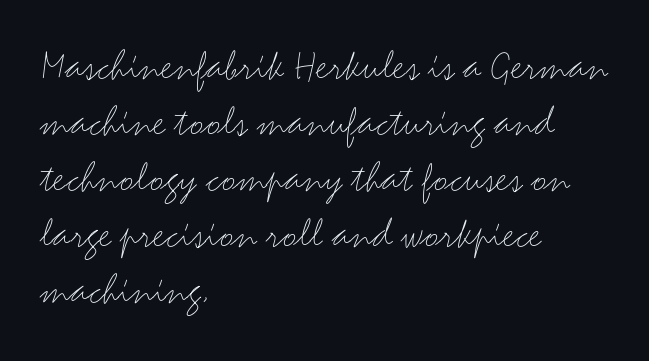
Q: Is the text bold? A: No.
Q: Is the text italic (slanted)? A: Yes.
Q: Is the typeface a serif or a sans-serif typeface? A: Sans-serif.
Q: Is the text underlined? A: No.
Q: How is the paragraph aligned? A: Left-aligned.
Q: Is the spacing between letters normal or unusually wide? A: Normal.
Q: Is the spacing between lines tight, normal or loose? A: Normal.
Q: Width (condensed, normal, or wide)? A: Wide.
Q: Stroke contrast? A: Medium.
Q: x-height? A: Small.
Q: Monospaced? A: No.
